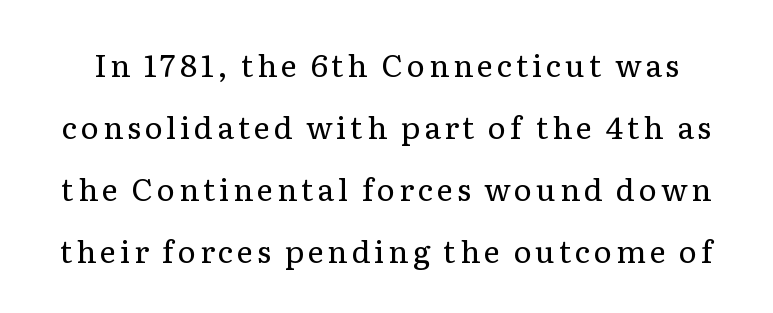
{"serif": "yes", "italic": "no", "bold": "no", "weight": "regular", "width": "normal", "stroke_contrast": "low", "x_height": "medium", "monospaced": "no", "underline": "no", "line_spacing": "loose", "line_spacing_ratio": 2.0, "glyph_px": 31}
